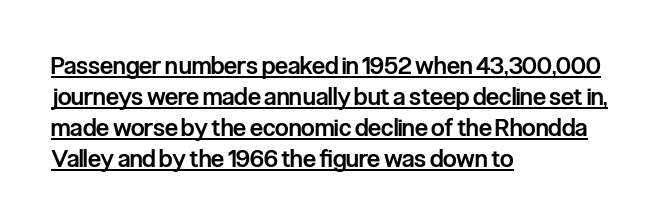
Q: Is the text bold? A: Semi-bold.
Q: Is the text italic (slanted)? A: No, it is upright.
Q: Is the text underlined? A: Yes.
Q: How is the paragraph aligned? A: Left-aligned.
Q: Is the spacing between letters normal or unusually wide? A: Normal.
Q: Is the spacing between lines tight, normal or loose? A: Normal.
